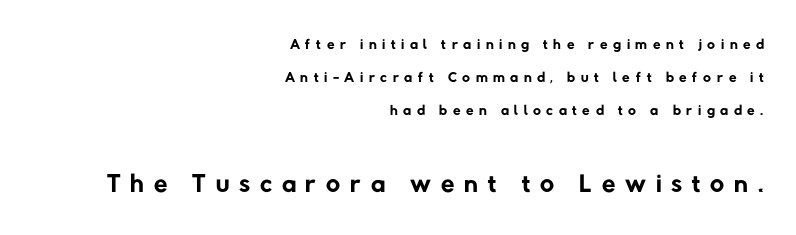
{"serif": "no", "bold": "no", "weight": "regular", "width": "normal", "stroke_contrast": "low", "x_height": "medium", "monospaced": "no", "underline": "no", "align": "right", "line_spacing": "normal", "line_spacing_ratio": 1.5, "letter_spacing": "wide", "letter_spacing_em": 0.25, "larger_block": "second", "size_ratio": 1.77, "glyph_px": 39}
